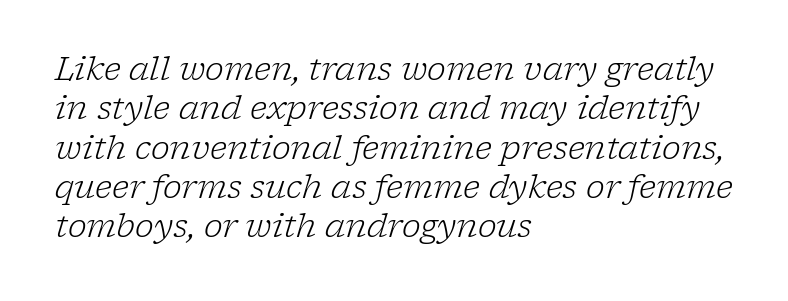
The image shows 32 px light serif type, italic (leaning right); set left-aligned, line spacing 1.23x, normal letter spacing, not underlined; low stroke contrast and a medium x-height.
